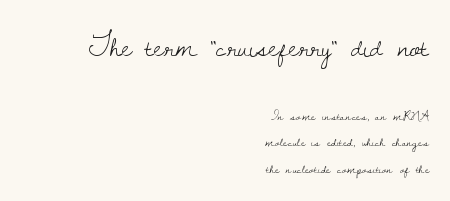
The image shows 31 px light serif type; set right-aligned, line spacing 1.88x, normal letter spacing, not underlined; the first (top) block is 2.21x larger; low stroke contrast and a small x-height.
